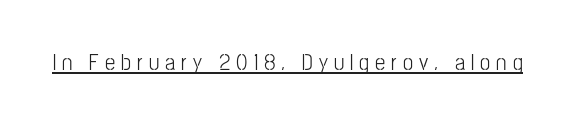
Q: Is the text italic (slanted)? A: No, it is upright.
Q: Is the text underlined? A: Yes.
Q: Is the spacing between letters normal or unusually wide? A: Unusually wide.
